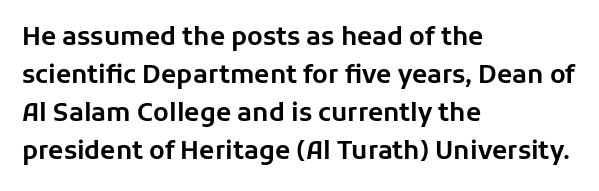
Q: Is the text italic (slanted)? A: No, it is upright.
Q: Is the text underlined? A: No.
Q: How is the paragraph aligned? A: Left-aligned.
Q: Is the spacing between letters normal or unusually wide? A: Normal.
Q: Is the spacing between lines tight, normal or loose? A: Normal.
